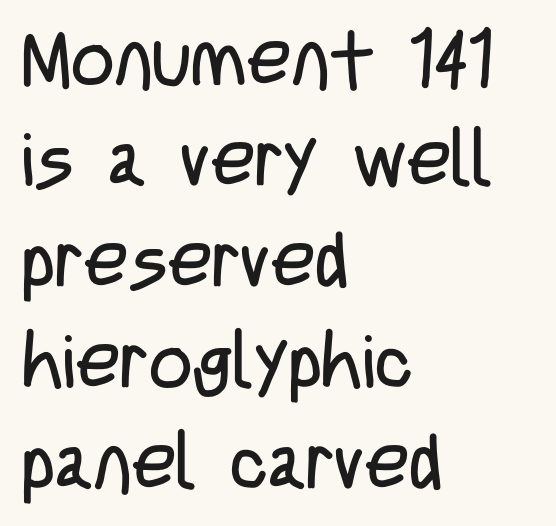
{"serif": "no", "italic": "no", "bold": "no", "weight": "regular", "width": "condensed", "stroke_contrast": "low", "x_height": "large", "monospaced": "no", "underline": "no", "align": "left", "line_spacing": "normal", "line_spacing_ratio": 1.33, "letter_spacing": "normal", "letter_spacing_em": 0.0, "glyph_px": 76}
